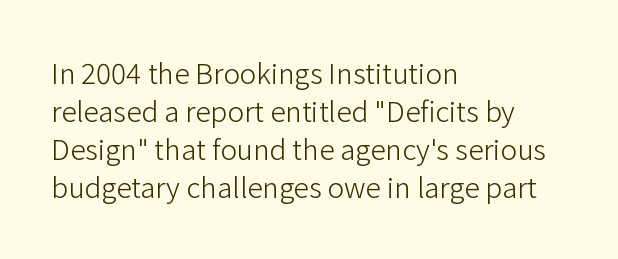
The type family on display is of the sans-serif kind. Stems here are at most as thick as an everyday book face. Which margin do the lines hug? The left one — the right edge is uneven. Looks like regular typesetting: each glyph gets only the width it needs. Reading down the column, the eye jumps a familiar distance to each next line. Observe the ordinary spacing: letters are neighbours, not strangers.
